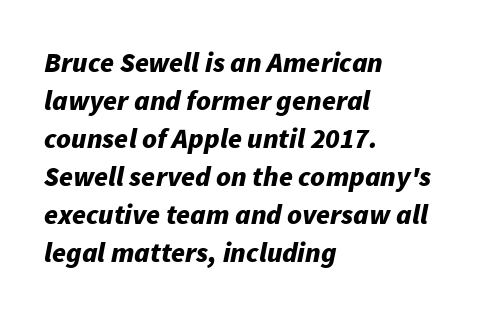
Q: Is the text bold? A: Yes.
Q: Is the text italic (slanted)? A: Yes, it leans right by about 11 degrees.
Q: Is the text underlined? A: No.
Q: How is the paragraph aligned? A: Left-aligned.
Q: Is the spacing between letters normal or unusually wide? A: Normal.
Q: Is the spacing between lines tight, normal or loose? A: Normal.
Q: Width (condensed, normal, or wide)? A: Normal.
Q: Stroke contrast? A: Low.
Q: x-height? A: Medium.
Q: Monospaced? A: No.
